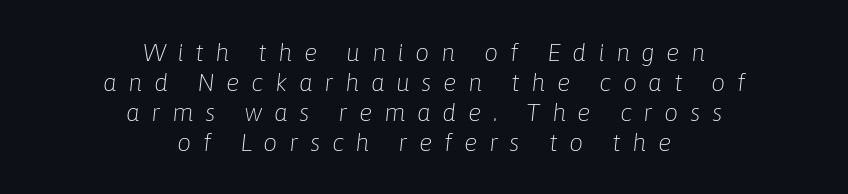
The image shows 25 px text type, italic (leaning right); set centered, line spacing 1.2x, unusually wide letter spacing (+0.46 em), not underlined.
